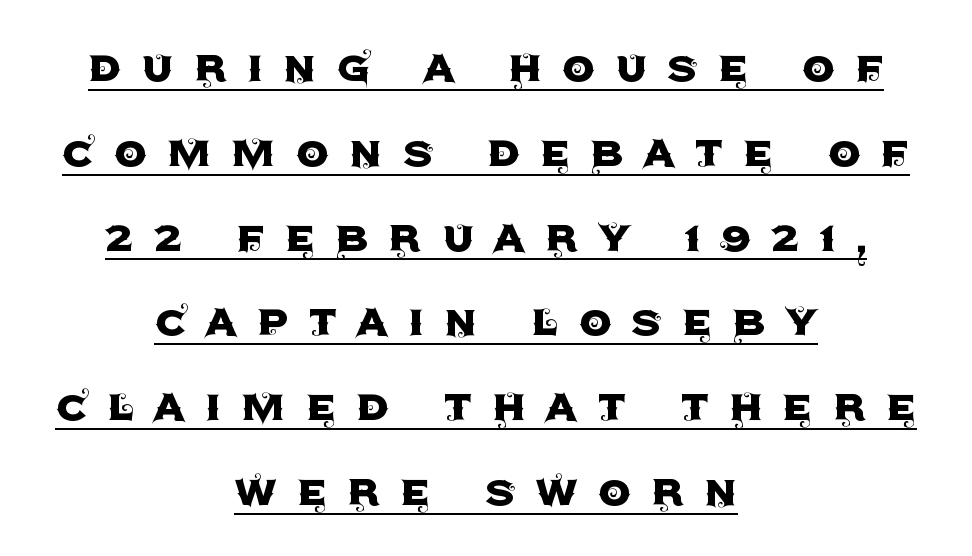
Typeset on center — no edge is straight. A continuous stroke trails under the words, as in a hyperlink. A typesetter would mark this as roman, not italic. Is there much room between lines? A standard amount, neither cramped nor airy. I'd call this a sans setting — the letters go barefoot.
